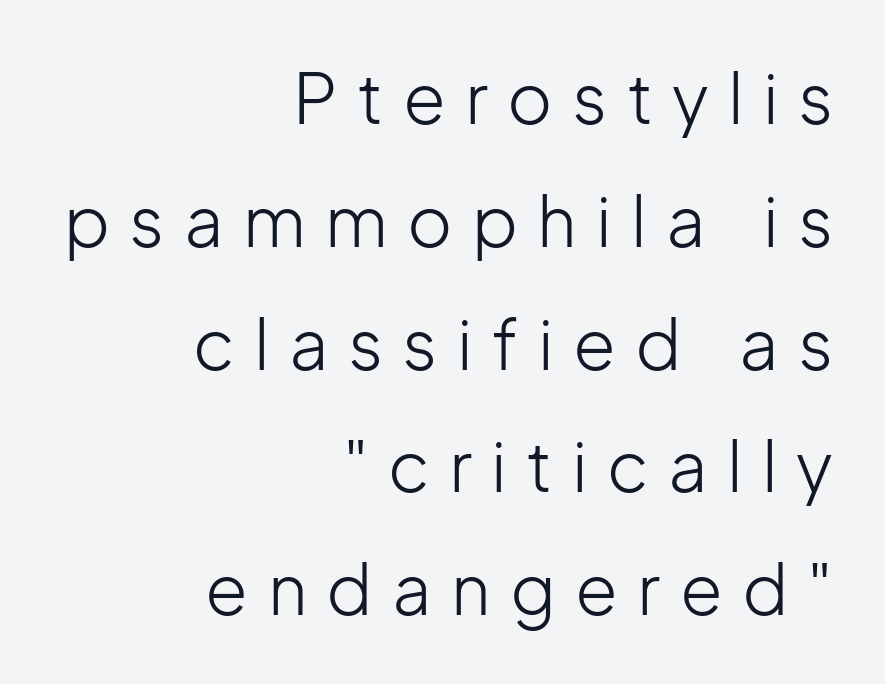
The image shows 69 px light sans-serif type, upright; set right-aligned, line spacing 1.78x, unusually wide letter spacing (+0.28 em), not underlined; low stroke contrast and a medium x-height.
